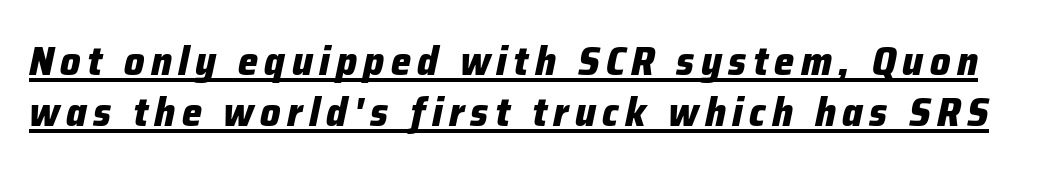
Q: Is the text bold? A: Yes.
Q: Is the text italic (slanted)? A: Yes, it leans right by about 12 degrees.
Q: Is the text underlined? A: Yes.
Q: Is the spacing between lines tight, normal or loose? A: Normal.
Q: Width (condensed, normal, or wide)? A: Normal.
Q: Stroke contrast? A: Low.
Q: x-height? A: Medium.
Q: Monospaced? A: No.
